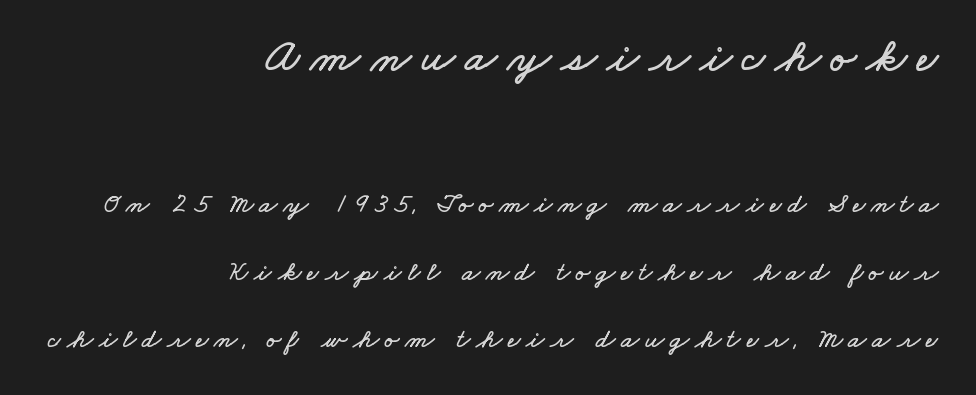
Q: Is the text underlined? A: No.
Q: How is the paragraph aligned? A: Right-aligned.
Q: Is the spacing between letters normal or unusually wide? A: Unusually wide.
Q: Is the spacing between lines tight, normal or loose? A: Loose.
Q: Which block of text is set in a larger size, the first (top) or the second (bottom)? A: The first (top) one.
Q: Width (condensed, normal, or wide)? A: Wide.
Q: Stroke contrast? A: Low.
Q: x-height? A: Small.
Q: Monospaced? A: No.
